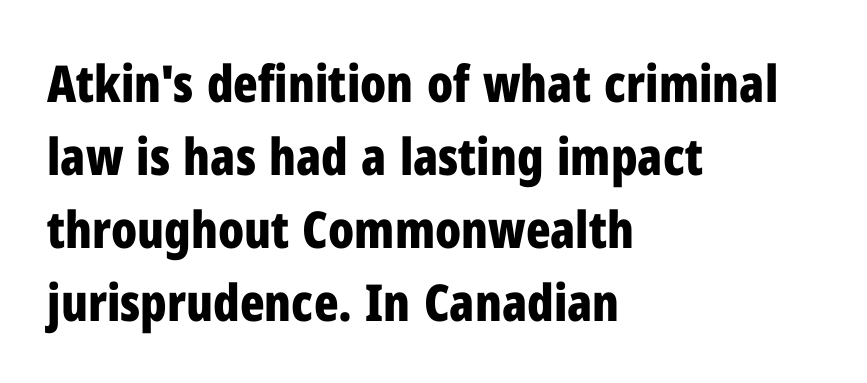
The image shows 51 px bold, condensed sans-serif type, upright; set left-aligned, normal line spacing (1.43x), normal letter spacing, not underlined; low stroke contrast and a medium x-height.
